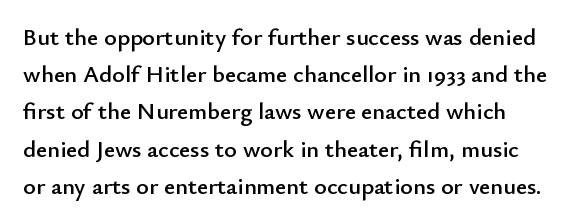
Interline gaps are of average width in this sample. The letters stand upright; this is a roman face. The face used here is rendered with its standard letterfit. Leftover space on each line is placed entirely after the last word. Beneath every word, the page is bare.
